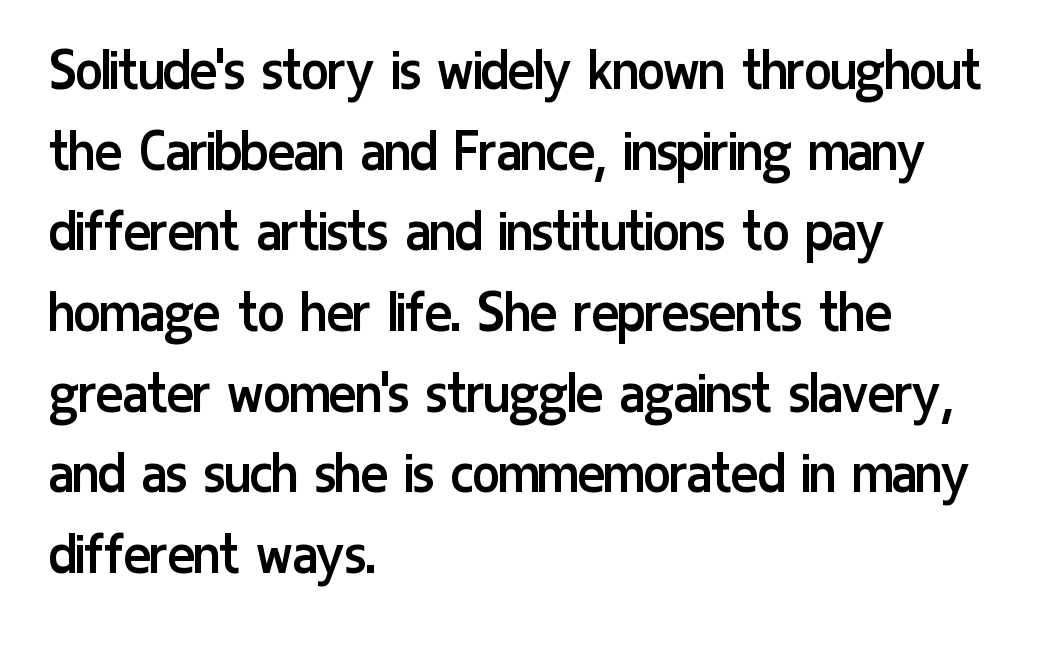
This sample keeps an unexceptional amount of space between lines. Standard letterfit; no display-style spreading of the glyphs. Heaviness? Minimal to ordinary, like unemphasized prose. A typesetter would mark this as roman, not italic. Decoration check: the copy has no underline. Is this a sans? Yes — the strokes have no serifs.
